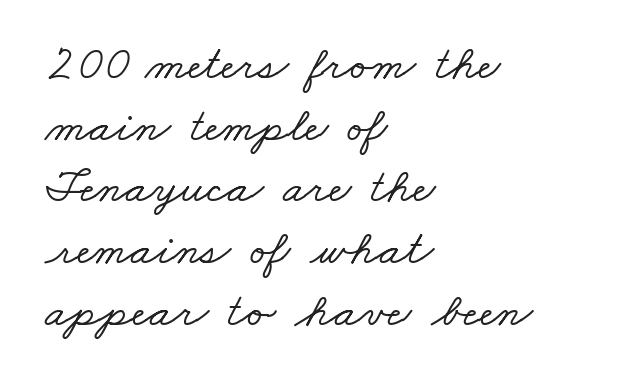
{"serif": "yes", "width": "wide", "stroke_contrast": "low", "x_height": "small", "monospaced": "no", "underline": "no", "align": "left", "line_spacing": "normal", "line_spacing_ratio": 1.26, "letter_spacing": "normal", "letter_spacing_em": 0.0, "glyph_px": 49}
